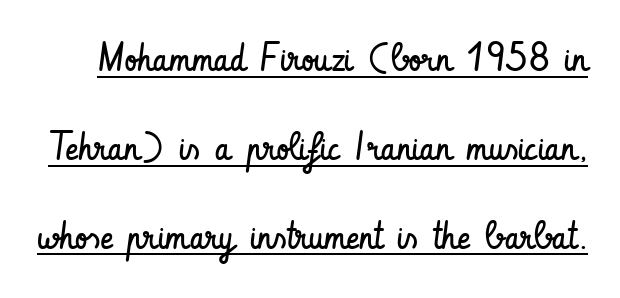
Q: Is the text bold? A: No.
Q: Is the text italic (slanted)? A: No, it is upright.
Q: Is the typeface a serif or a sans-serif typeface? A: Sans-serif.
Q: Is the text underlined? A: Yes.
Q: Is the spacing between letters normal or unusually wide? A: Normal.
Q: Is the spacing between lines tight, normal or loose? A: Loose.
Q: Width (condensed, normal, or wide)? A: Condensed.
Q: Stroke contrast? A: Low.
Q: x-height? A: Small.
Q: Monospaced? A: No.
